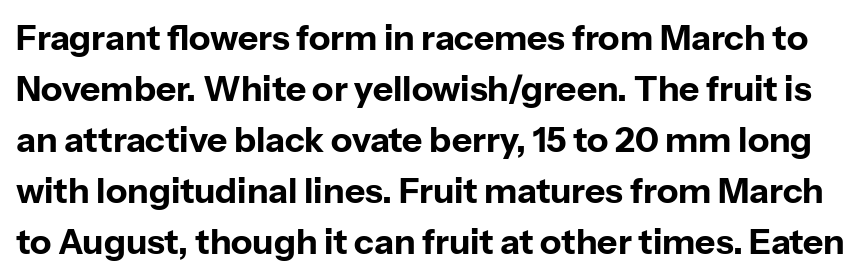
Q: Is the text bold? A: Yes.
Q: Is the text italic (slanted)? A: No, it is upright.
Q: Is the typeface a serif or a sans-serif typeface? A: Sans-serif.
Q: Is the text underlined? A: No.
Q: Is the spacing between letters normal or unusually wide? A: Normal.
Q: Is the spacing between lines tight, normal or loose? A: Normal.
Q: Width (condensed, normal, or wide)? A: Normal.
Q: Stroke contrast? A: Low.
Q: x-height? A: Medium.
Q: Monospaced? A: No.
